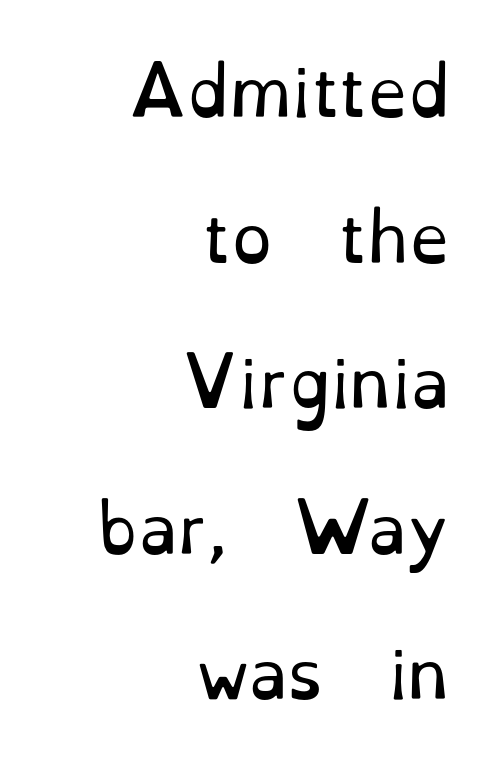
{"italic": "no", "bold": "no", "weight": "regular", "width": "normal", "stroke_contrast": "low", "x_height": "small", "monospaced": "no", "underline": "no", "align": "right", "line_spacing": "loose", "line_spacing_ratio": 2.24, "letter_spacing": "normal", "letter_spacing_em": 0.0, "glyph_px": 65}
